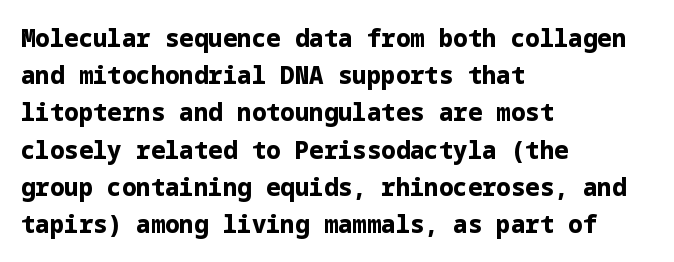
{"italic": "no", "bold": "yes", "underline": "no", "align": "left", "line_spacing": "normal", "line_spacing_ratio": 1.55, "letter_spacing": "normal", "letter_spacing_em": 0.0, "glyph_px": 24}
